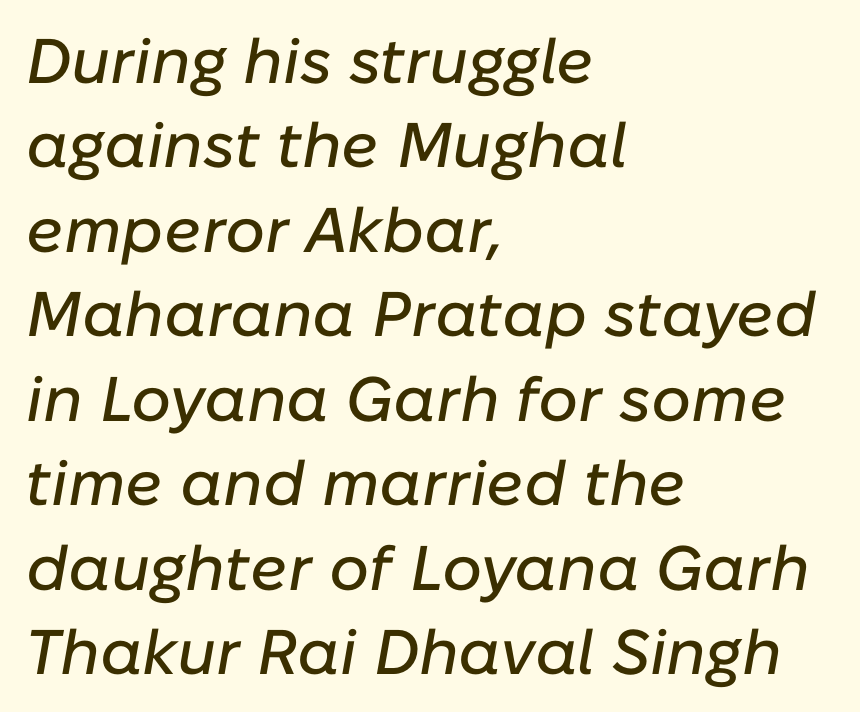
Clear beneath every line of the passage. Think of a printed novel: that variable character pitch is what you see here. This sample keeps an unexceptional amount of space between lines. There is no visible air inserted between adjacent glyphs. Every character sits at an angle, as italics do.
